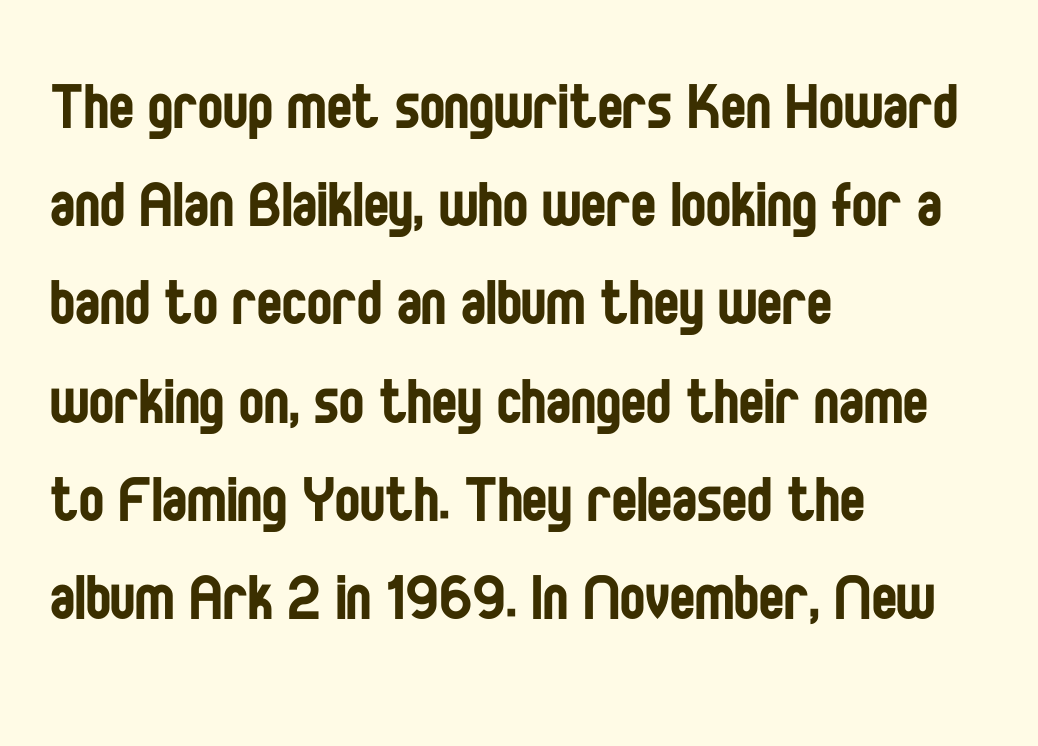
{"serif": "no", "italic": "no", "bold": "no", "weight": "regular", "width": "condensed", "stroke_contrast": "low", "x_height": "large", "monospaced": "no", "underline": "no", "align": "left", "line_spacing": "normal", "line_spacing_ratio": 1.31, "letter_spacing": "normal", "letter_spacing_em": 0.0, "glyph_px": 75}
